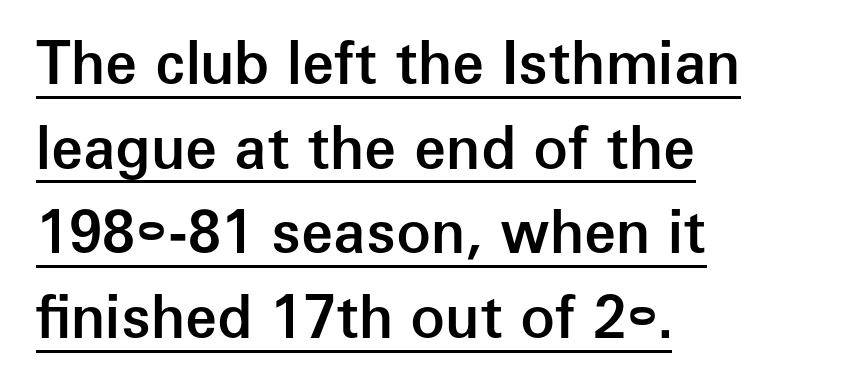
The string is rendered with underlining switched on. Proportional: the letters do not fall into vertical columns. A typesetter would mark this as roman, not italic. Moderately thickened strokes mark this as semibold type. The paragraph shown leans on its left margin. Horizontal bands of white between lines are of average thickness.
